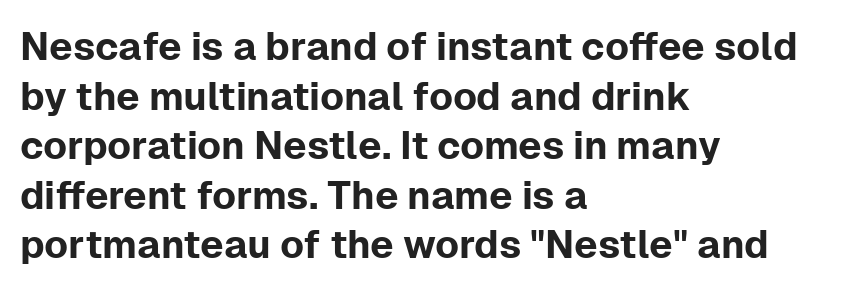
{"serif": "no", "italic": "no", "width": "normal", "stroke_contrast": "low", "x_height": "medium", "monospaced": "no", "underline": "no", "align": "left", "line_spacing": "normal", "line_spacing_ratio": 1.27, "letter_spacing": "normal", "letter_spacing_em": 0.0, "glyph_px": 39}
